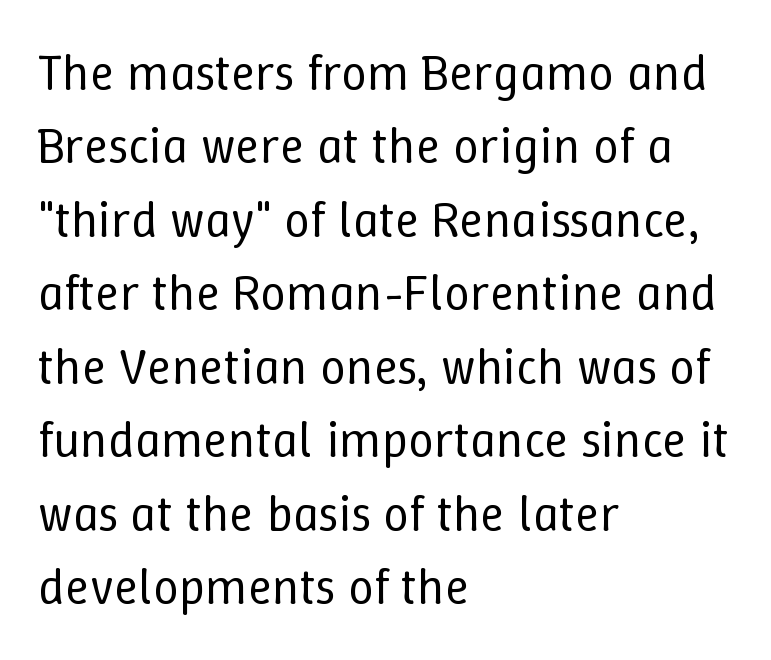
The image shows 51 px regular-weight type, upright; set left-aligned, normal line spacing (1.44x), normal letter spacing, not underlined; low stroke contrast and a medium x-height.
